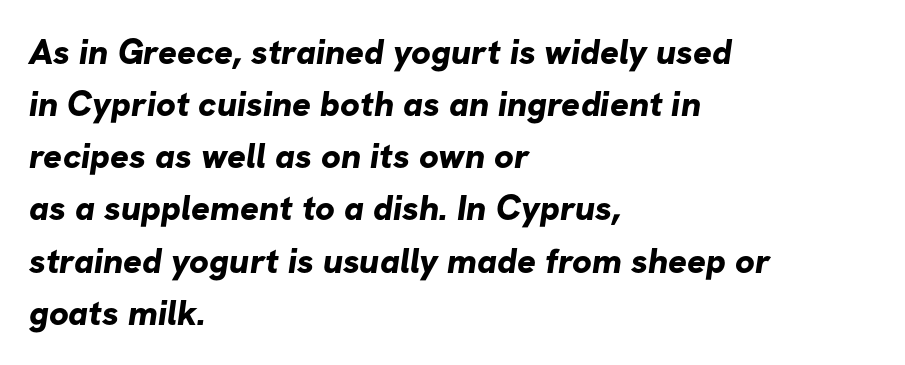
The rendering uses natural spacing where letterforms have individual widths. Quick note: underline off. Observe the ordinary spacing: letters are neighbours, not strangers. Unlike a traditional serif, this face leaves its strokes unadorned.
